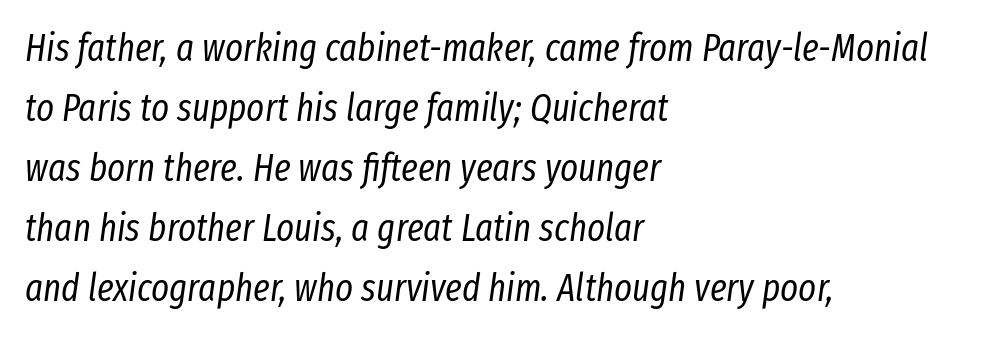
The image shows 38 px regular-weight, condensed type, italic (leaning right); set left-aligned, normal line spacing (1.58x), normal letter spacing, not underlined; low stroke contrast and a medium x-height.
